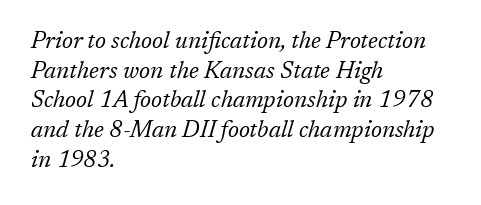
No heavy texture on the line: the type isn't bold. Rows of type keep a routine distance in the vertical direction. Here the glyphs are tracked normally, forming tight word shapes. No word sits above an underline. Posture: slanted. In CSS terms this would be text-align: left.
